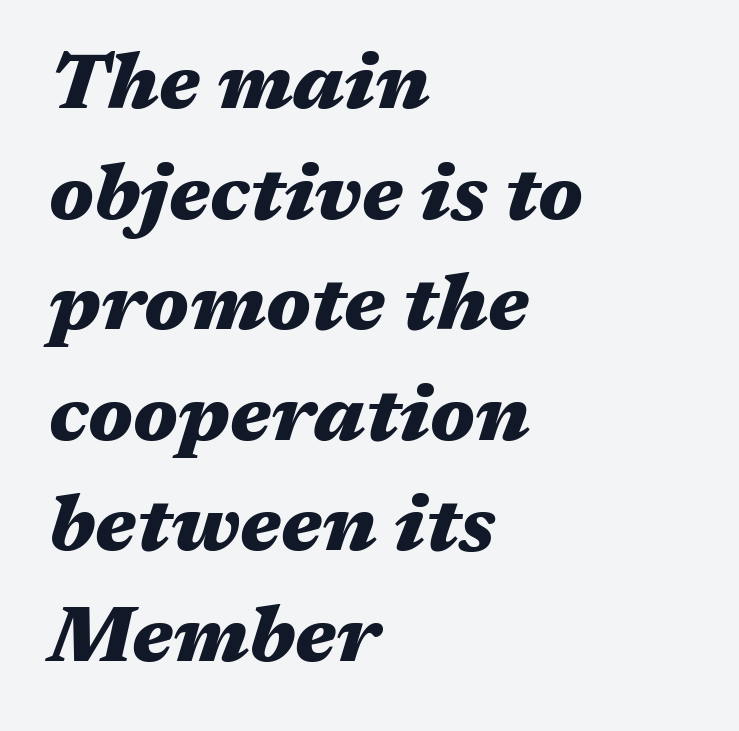
Q: Is the text bold? A: Yes.
Q: Is the text italic (slanted)? A: Yes, it leans right by about 17 degrees.
Q: Is the text underlined? A: No.
Q: How is the paragraph aligned? A: Left-aligned.
Q: Is the spacing between letters normal or unusually wide? A: Normal.
Q: Is the spacing between lines tight, normal or loose? A: Normal.
Q: Width (condensed, normal, or wide)? A: Wide.
Q: Stroke contrast? A: Medium.
Q: x-height? A: Medium.
Q: Monospaced? A: No.
